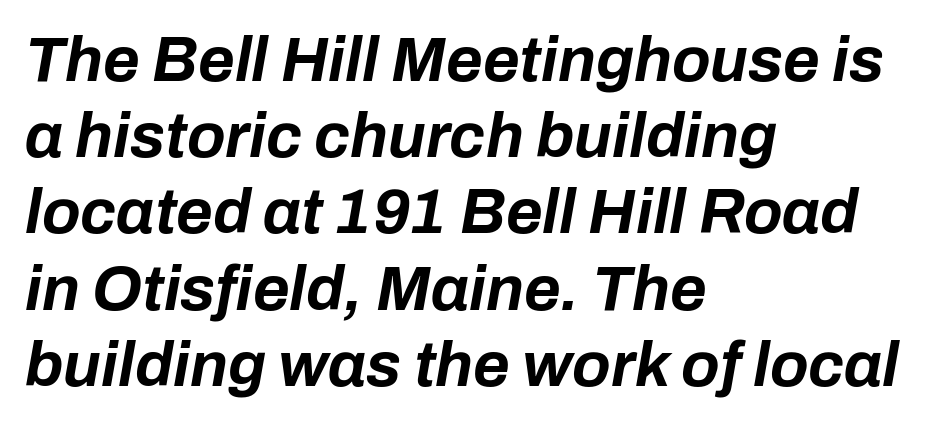
Q: Is the text bold? A: Yes.
Q: Is the text italic (slanted)? A: Yes, it leans right by about 10 degrees.
Q: Is the text underlined? A: No.
Q: How is the paragraph aligned? A: Left-aligned.
Q: Is the spacing between letters normal or unusually wide? A: Normal.
Q: Width (condensed, normal, or wide)? A: Normal.
Q: Stroke contrast? A: Low.
Q: x-height? A: Medium.
Q: Monospaced? A: No.
